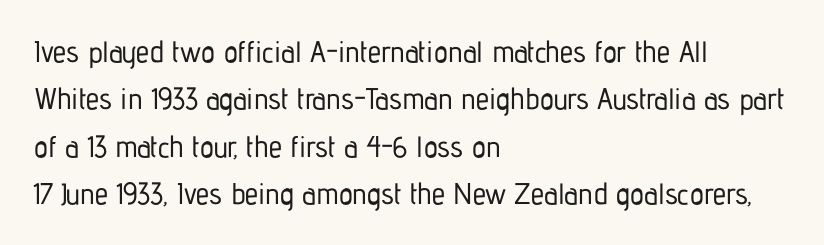
{"serif": "no", "italic": "no", "width": "condensed", "stroke_contrast": "low", "x_height": "medium", "monospaced": "no", "underline": "no", "align": "left", "line_spacing": "normal", "line_spacing_ratio": 1.58, "letter_spacing": "normal", "letter_spacing_em": 0.0, "glyph_px": 30}
